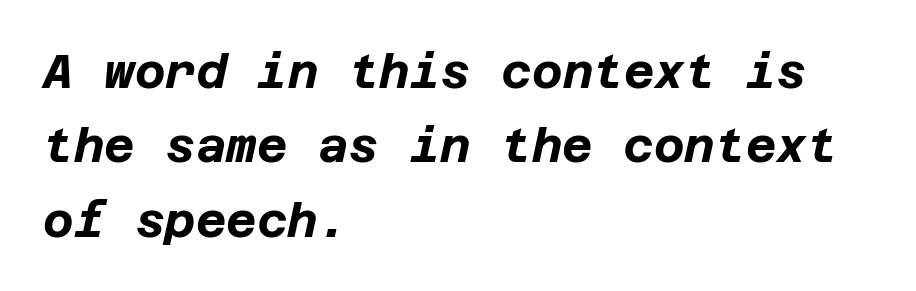
The image shows 47 px bold type, italic (leaning right); set left-aligned, normal line spacing (1.58x), normal letter spacing, not underlined; low stroke contrast and a large x-height.
